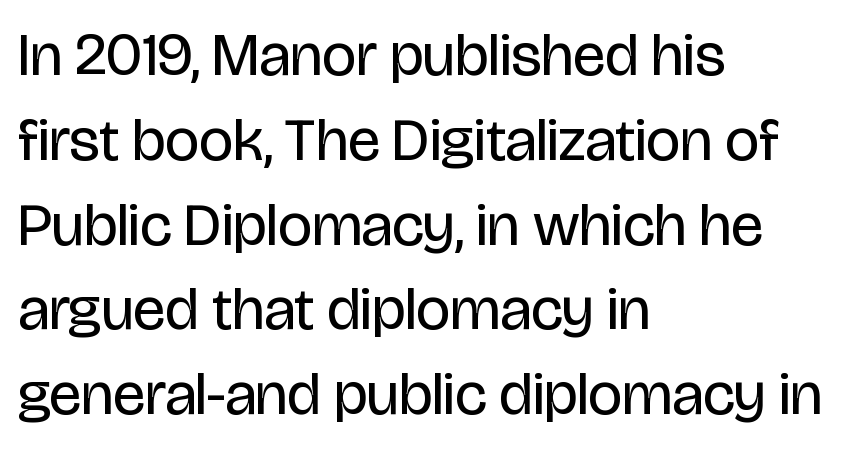
The image shows 61 px regular-weight, condensed sans-serif type, upright; set left-aligned, normal line spacing (1.39x), normal letter spacing, not underlined; low stroke contrast and a large x-height.
